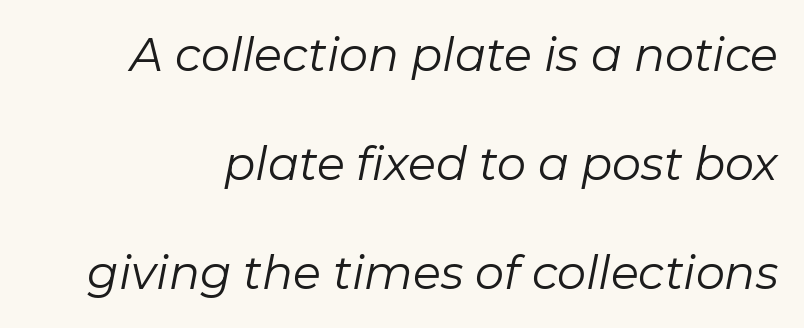
The image shows 46 px regular-weight type, italic (leaning right); set loose line spacing (2.37x), normal letter spacing, not underlined; low stroke contrast and a medium x-height.
